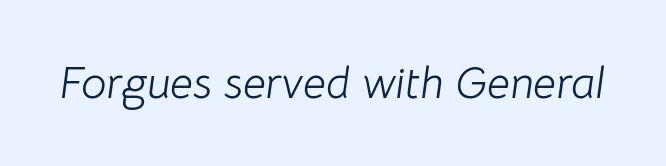
The image shows 45 px light type, italic (leaning right); set normal letter spacing, not underlined; low stroke contrast and a medium x-height.
